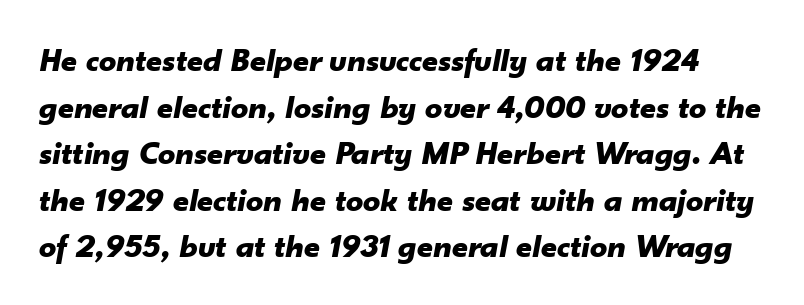
The image shows 34 px bold type, italic (leaning right); set normal line spacing (1.37x), normal letter spacing, not underlined; low stroke contrast and a small x-height.
